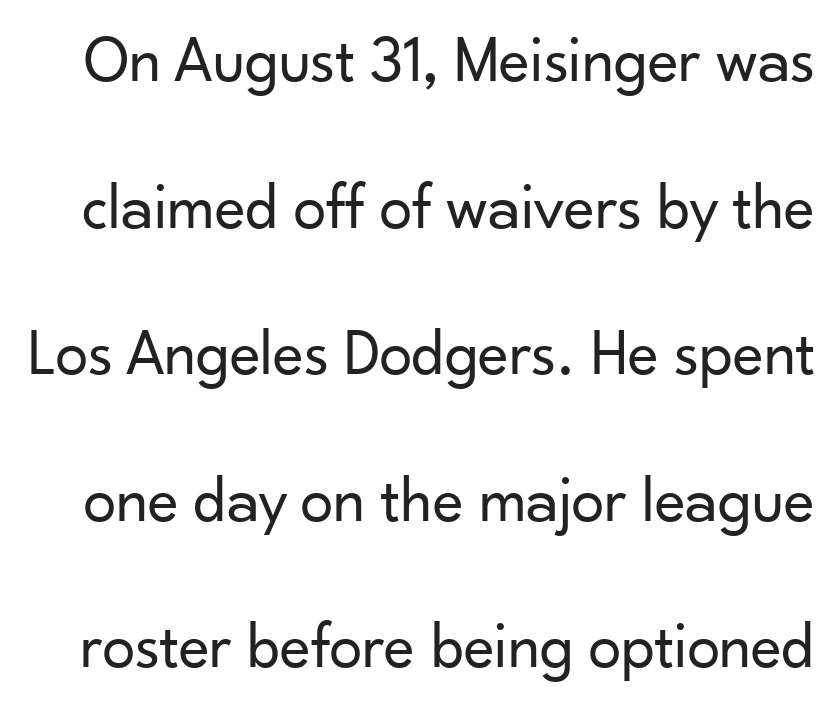
The image shows 66 px regular-weight sans-serif type, upright; set loose line spacing (2.22x), normal letter spacing, not underlined; low stroke contrast and a small x-height.
